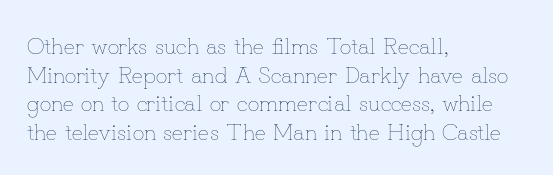
{"italic": "no", "bold": "no", "underline": "no", "align": "left", "line_spacing": "normal", "line_spacing_ratio": 1.25, "letter_spacing": "normal", "letter_spacing_em": 0.0, "glyph_px": 23}
